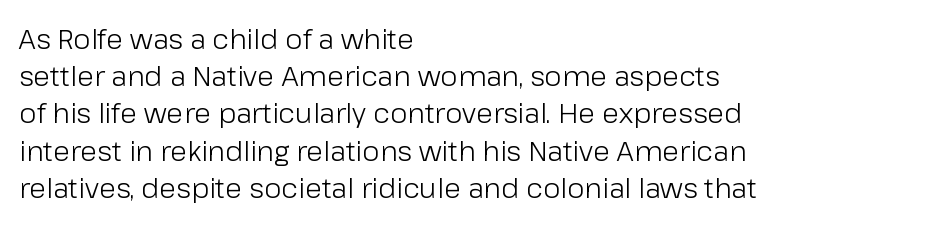
The typeface has the unassuming heft of standard copy or less. The paragraph shown leans on its left margin. The rendering shows plain stroke endings on the letterforms — a sans-serif design. This rendering leaves character spacing at its baseline value. Bare-footed words on every line. Tall strokes in this sample are plumb rather than angled.
